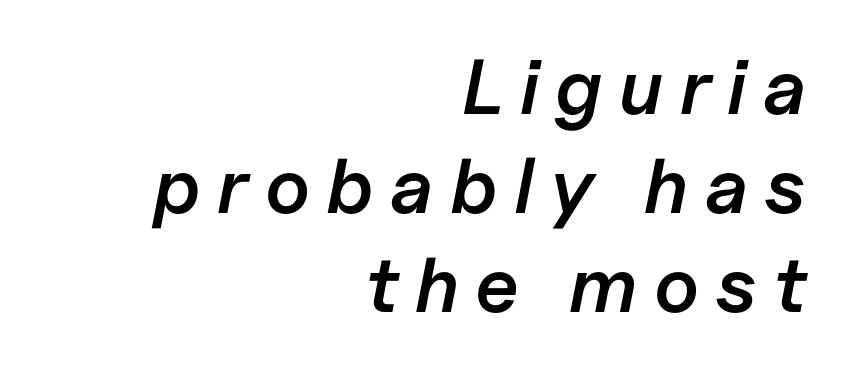
{"italic": "yes", "lean": "right", "slant_degrees": 11, "bold": "semi", "weight": "semibold", "width": "normal", "stroke_contrast": "low", "x_height": "medium", "monospaced": "no", "underline": "no", "align": "right", "line_spacing": "normal", "line_spacing_ratio": 1.27, "letter_spacing": "wide", "letter_spacing_em": 0.21, "glyph_px": 78}
